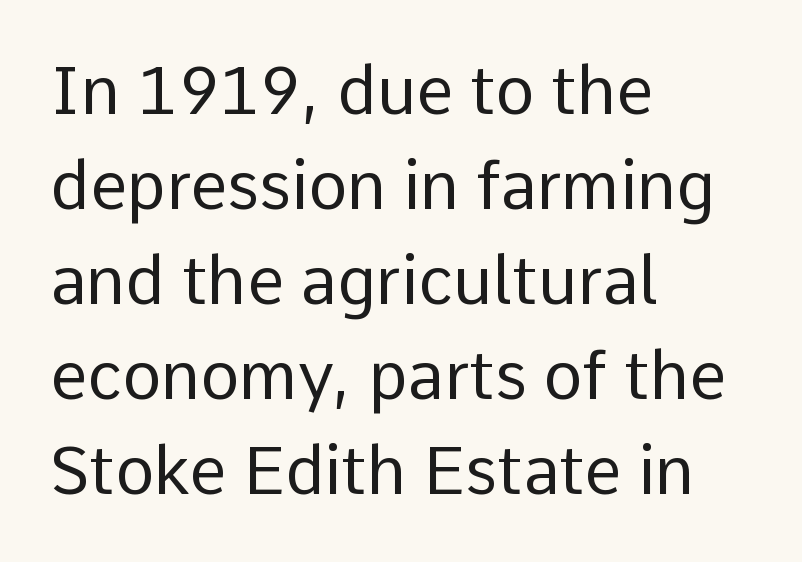
Q: Is the text bold? A: No.
Q: Is the text italic (slanted)? A: No, it is upright.
Q: Is the typeface a serif or a sans-serif typeface? A: Sans-serif.
Q: Is the text underlined? A: No.
Q: How is the paragraph aligned? A: Left-aligned.
Q: Is the spacing between letters normal or unusually wide? A: Normal.
Q: Is the spacing between lines tight, normal or loose? A: Normal.
Q: Width (condensed, normal, or wide)? A: Normal.
Q: Stroke contrast? A: Low.
Q: x-height? A: Medium.
Q: Monospaced? A: No.
